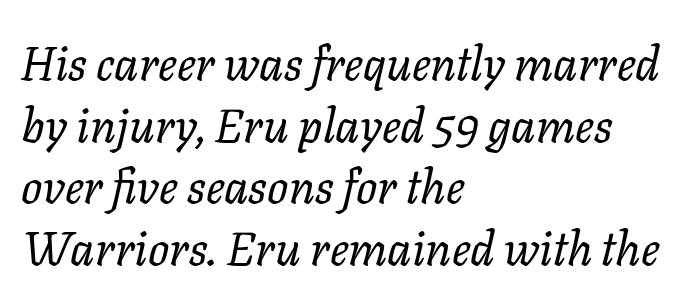
{"italic": "yes", "lean": "right", "slant_degrees": 11, "bold": "no", "weight": "regular", "width": "normal", "stroke_contrast": "low", "x_height": "medium", "monospaced": "no", "underline": "no", "align": "left", "line_spacing": "normal", "line_spacing_ratio": 1.31, "letter_spacing": "normal", "letter_spacing_em": 0.0, "glyph_px": 47}
